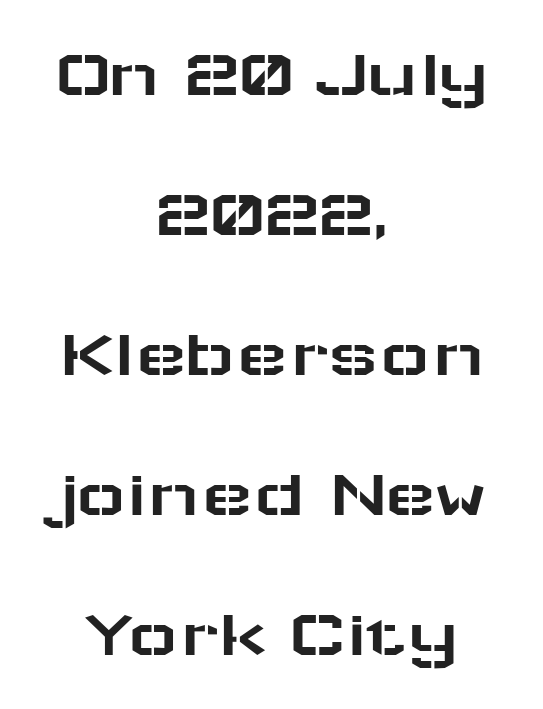
Q: Is the text italic (slanted)? A: No, it is upright.
Q: Is the typeface a serif or a sans-serif typeface? A: Sans-serif.
Q: Is the text underlined? A: No.
Q: How is the paragraph aligned? A: Centered.
Q: Is the spacing between letters normal or unusually wide? A: Normal.
Q: Is the spacing between lines tight, normal or loose? A: Loose.
Q: Width (condensed, normal, or wide)? A: Wide.
Q: Stroke contrast? A: Low.
Q: x-height? A: Medium.
Q: Monospaced? A: No.
